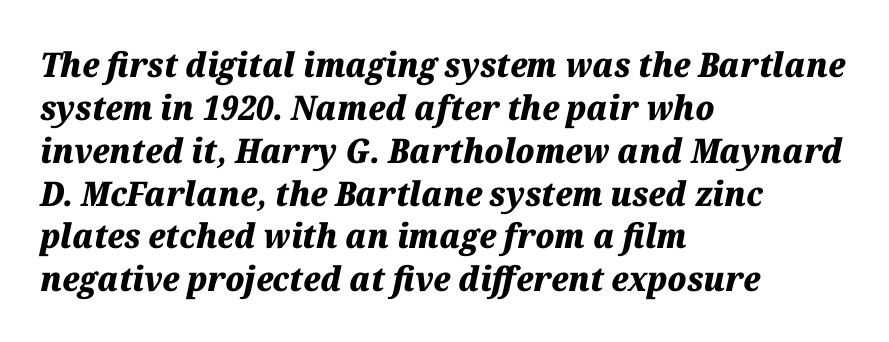
The image shows 34 px heavy type, italic (leaning right); set left-aligned, normal line spacing (1.26x), normal letter spacing, not underlined; medium stroke contrast and a medium x-height.
